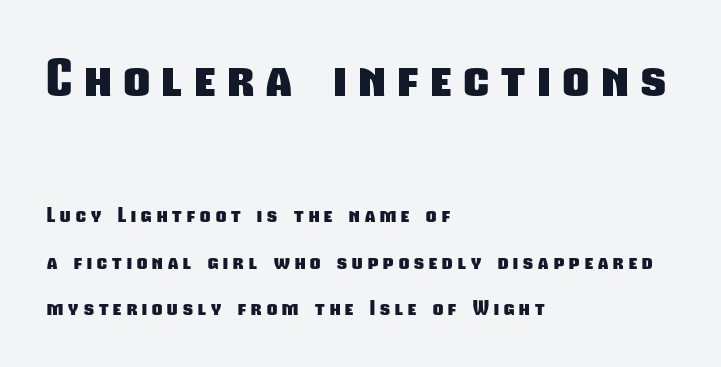
{"serif": "no", "bold": "yes", "weight": "heavy", "width": "condensed", "stroke_contrast": "low", "x_height": "medium", "monospaced": "no", "underline": "no", "align": "left", "line_spacing": "loose", "line_spacing_ratio": 2.31, "letter_spacing": "wide", "letter_spacing_em": 0.26, "larger_block": "first", "size_ratio": 2.5, "glyph_px": 50}
